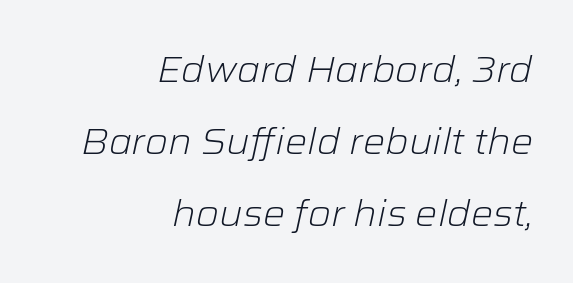
Q: Is the text bold? A: No.
Q: Is the text italic (slanted)? A: Yes, it leans right by about 12 degrees.
Q: Is the text underlined? A: No.
Q: How is the paragraph aligned? A: Right-aligned.
Q: Is the spacing between letters normal or unusually wide? A: Normal.
Q: Is the spacing between lines tight, normal or loose? A: Loose.
Q: Width (condensed, normal, or wide)? A: Normal.
Q: Stroke contrast? A: Low.
Q: x-height? A: Medium.
Q: Monospaced? A: No.
